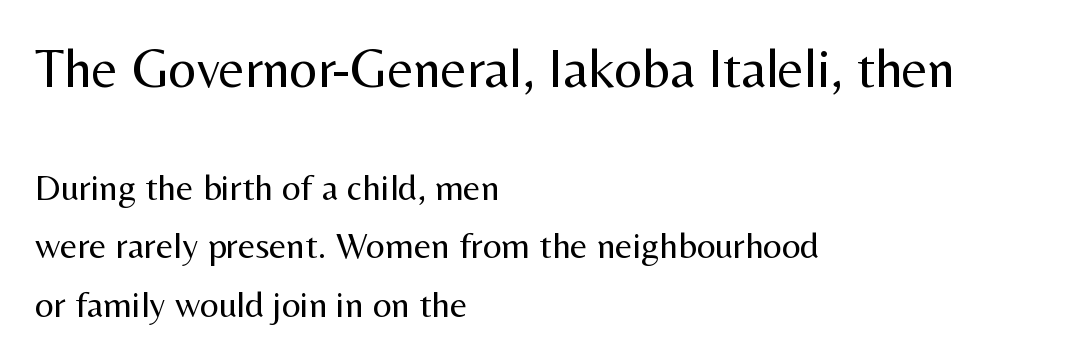
Is the stroke heavy? The answer is a plain regular-or-lighter. The face used here is proportionally spaced, like ordinary book or web type. Nothing unusual about the tracking: characters are spaced as the font intends. No italicization has been applied; the sample stays upright. Regarding serifs, this sample does without them.
